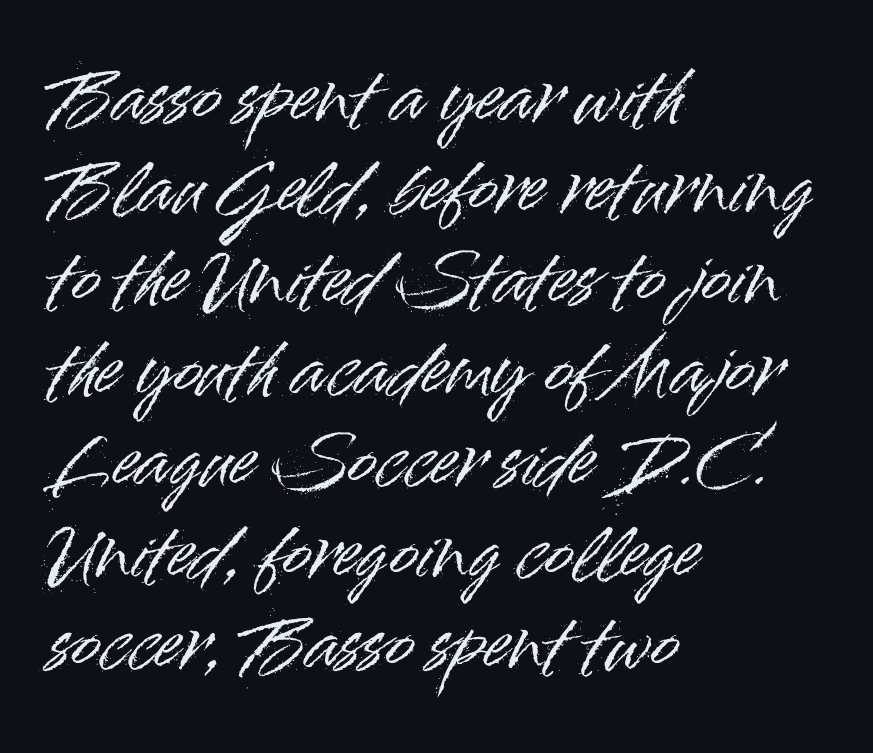
Alignment: flush left. Plain, unruled lines of type. Type style note: lacks serifs. The passage shown has conventional tracking throughout.
